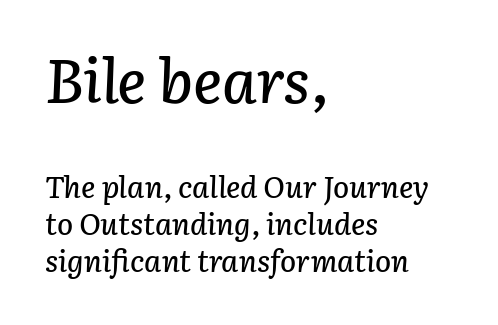
The image shows 61 px text type, italic (leaning right); set left-aligned, line spacing 1.23x, normal letter spacing, not underlined; the first (top) block is 2.03x larger; low stroke contrast and a medium x-height.
